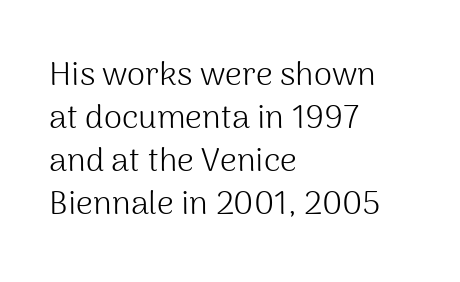
The space beneath each line is pristine and unruled. The horizontal fit of the characters is conventional and even. The weight would be labelled regular, book, light, or lighter still. The space between consecutive lines is moderate. The lines are quadded left.
